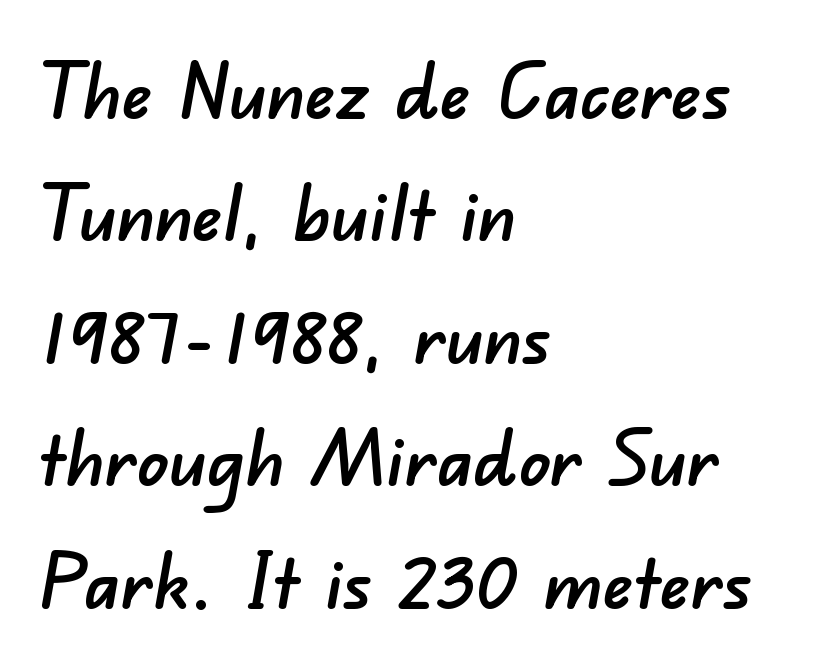
Q: Is the typeface a serif or a sans-serif typeface? A: Sans-serif.
Q: Is the text underlined? A: No.
Q: How is the paragraph aligned? A: Left-aligned.
Q: Is the spacing between letters normal or unusually wide? A: Normal.
Q: Is the spacing between lines tight, normal or loose? A: Normal.
Q: Width (condensed, normal, or wide)? A: Normal.
Q: Stroke contrast? A: Low.
Q: x-height? A: Small.
Q: Monospaced? A: No.
